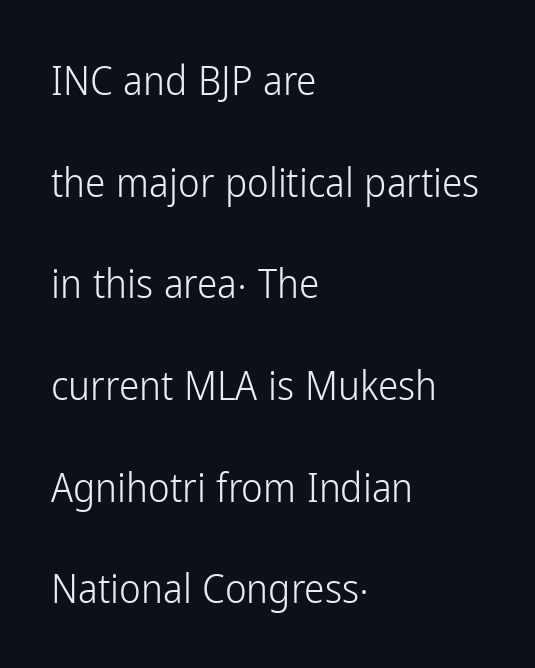
A bare baseline throughout the passage. The setting favours the left margin, as ordinary paragraphs usually do. The weight tops out at a normal text grade. Caption: standard tracking, unaltered. Loosely led — the rows are spread out.
